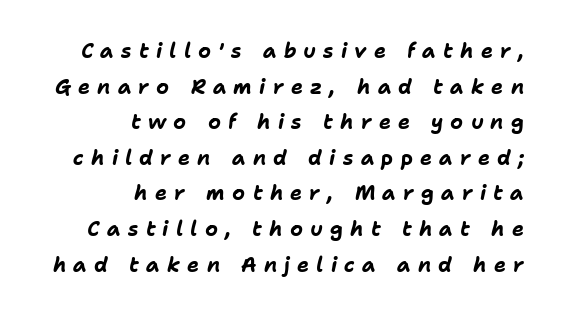
Observe the wide spacing: letters keep a clear distance from each other. Pretty heavy lettering here — definitely bold. Typeset ragged left — the right edge is the straight one. Italic: yes, the glyphs are oblique. Unmarked baselines from the first word to the last.
